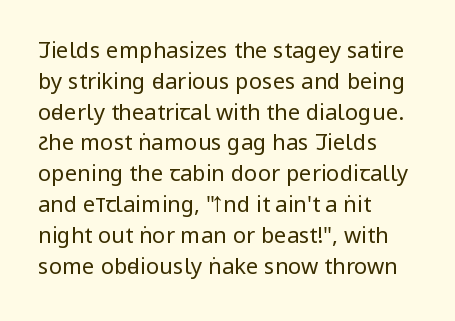
Summary of vertical rhythm: regular, with standard interline spacing. Short note: letters normally spaced. The font's upright variant was chosen for this text. Casual observation: everything's shoved over to the left.
